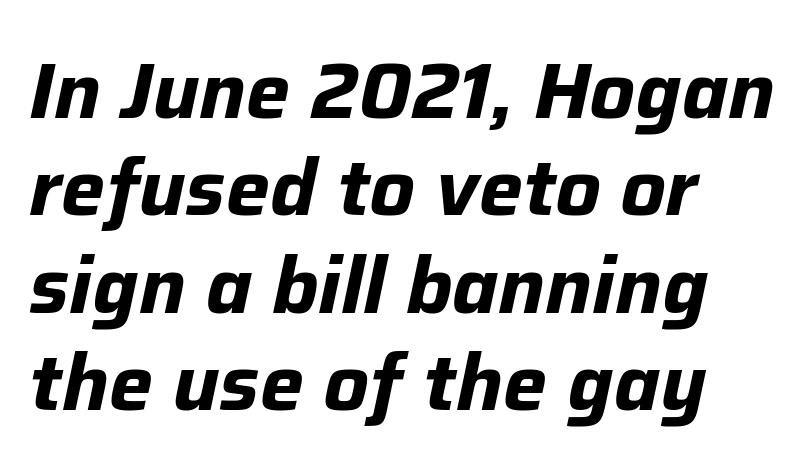
Q: Is the text bold? A: Yes.
Q: Is the text italic (slanted)? A: Yes, it leans right by about 12 degrees.
Q: Is the text underlined? A: No.
Q: How is the paragraph aligned? A: Left-aligned.
Q: Is the spacing between letters normal or unusually wide? A: Normal.
Q: Is the spacing between lines tight, normal or loose? A: Normal.
Q: Width (condensed, normal, or wide)? A: Normal.
Q: Stroke contrast? A: Low.
Q: x-height? A: Medium.
Q: Monospaced? A: No.
